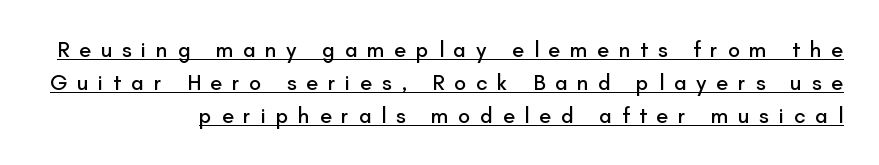
Casual observation: everything's shoved over to the right. The designer left line spacing at the default. Descenders here cross a horizontal rule under the line. The letters stand upright; this is a roman face. Tracking here is generous; glyphs stand well apart from one another.
